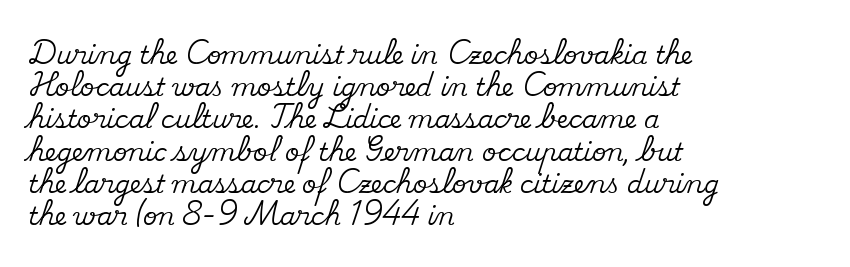
Q: Is the text italic (slanted)? A: Yes.
Q: Is the text underlined? A: No.
Q: How is the paragraph aligned? A: Left-aligned.
Q: Is the spacing between letters normal or unusually wide? A: Normal.
Q: Is the spacing between lines tight, normal or loose? A: Normal.
